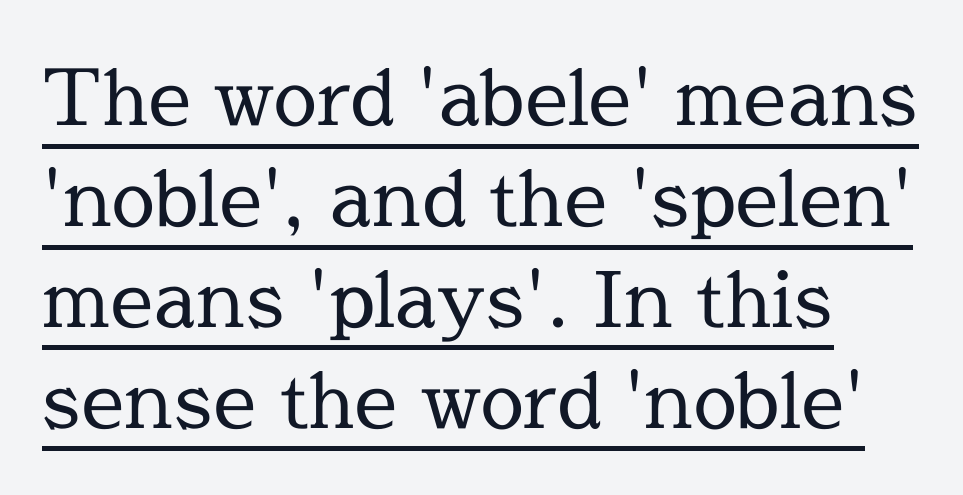
{"serif": "yes", "italic": "no", "bold": "no", "weight": "regular", "width": "normal", "x_height": "medium", "monospaced": "no", "underline": "yes", "line_spacing": "normal", "line_spacing_ratio": 1.31, "letter_spacing": "normal", "letter_spacing_em": 0.0, "glyph_px": 77}
